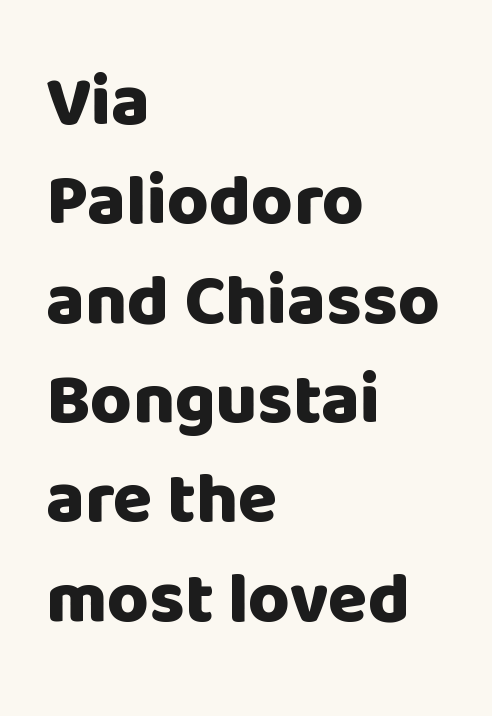
The image shows 72 px heavy sans-serif type, upright; set left-aligned, normal line spacing (1.38x), normal letter spacing, not underlined; low stroke contrast and a large x-height.
